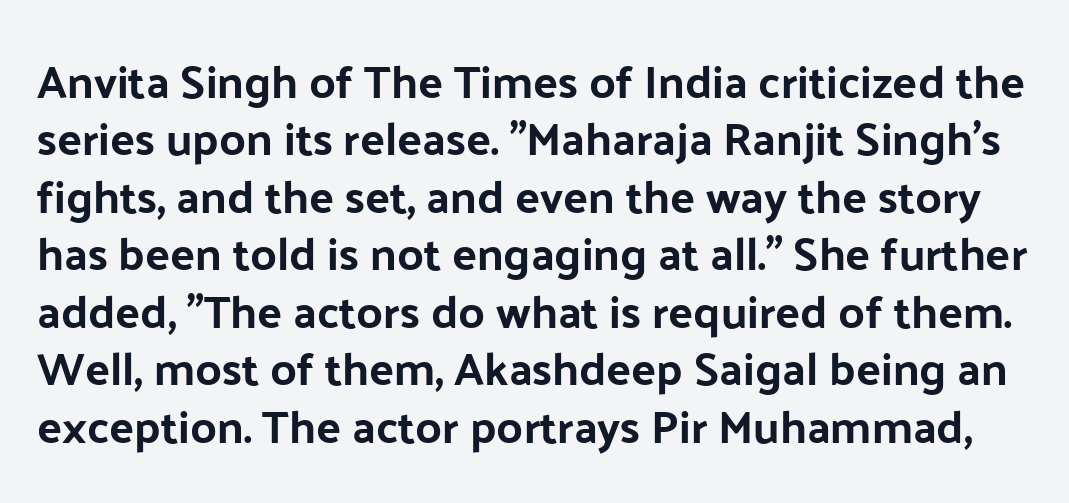
Posture: straight, roman, zero tilt. Underline: absent. Here the designer chose a conventional face with non-uniform glyph widths. Caption: standard tracking, unaltered. Students, this is bold: see how much ink each stroke carries. The letters carry no serifs — their stems end cleanly without finishing strokes.
